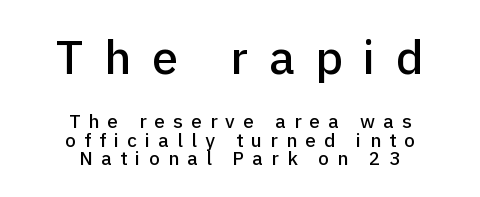
Q: Is the text italic (slanted)? A: No, it is upright.
Q: Is the typeface a serif or a sans-serif typeface? A: Sans-serif.
Q: Is the text underlined? A: No.
Q: How is the paragraph aligned? A: Centered.
Q: Is the spacing between letters normal or unusually wide? A: Unusually wide.
Q: Is the spacing between lines tight, normal or loose? A: Tight.
Q: Which block of text is set in a larger size, the first (top) or the second (bottom)? A: The first (top) one.
Q: Width (condensed, normal, or wide)? A: Normal.
Q: Stroke contrast? A: Low.
Q: x-height? A: Medium.
Q: Monospaced? A: No.
